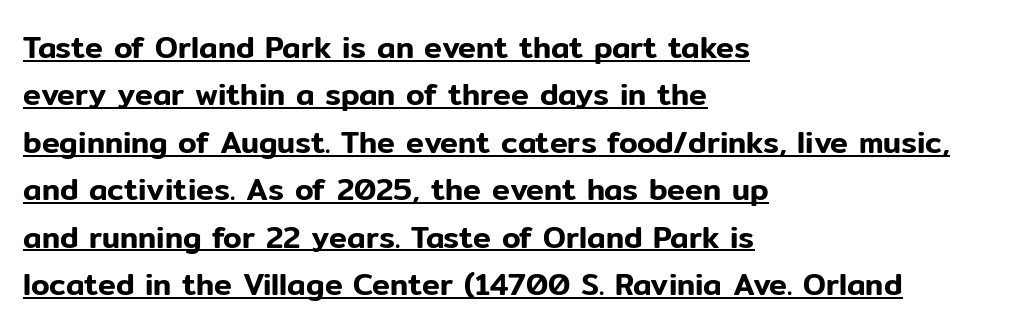
Q: Is the text italic (slanted)? A: No, it is upright.
Q: Is the typeface a serif or a sans-serif typeface? A: Sans-serif.
Q: Is the text underlined? A: Yes.
Q: How is the paragraph aligned? A: Left-aligned.
Q: Is the spacing between letters normal or unusually wide? A: Normal.
Q: Is the spacing between lines tight, normal or loose? A: Normal.
Q: Width (condensed, normal, or wide)? A: Normal.
Q: Stroke contrast? A: Low.
Q: x-height? A: Medium.
Q: Monospaced? A: No.
